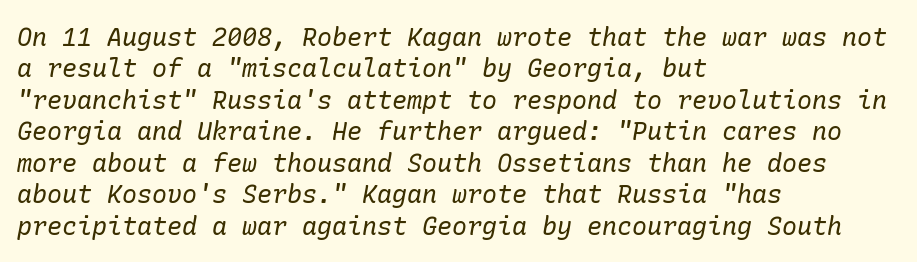
The image shows 25 px text type, italic (leaning right); set left-aligned, normal line spacing (1.26x), normal letter spacing, not underlined.
